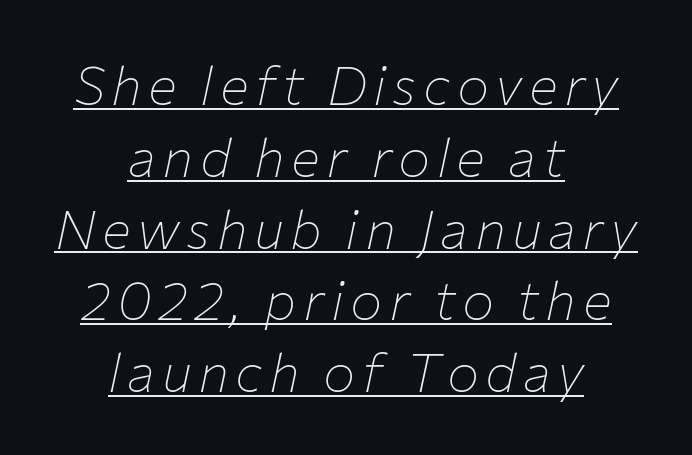
{"italic": "yes", "lean": "right", "slant_degrees": 12, "bold": "no", "weight": "thin", "width": "normal", "stroke_contrast": "low", "x_height": "medium", "monospaced": "no", "underline": "yes", "align": "center", "line_spacing": "normal", "line_spacing_ratio": 1.33, "glyph_px": 54}
